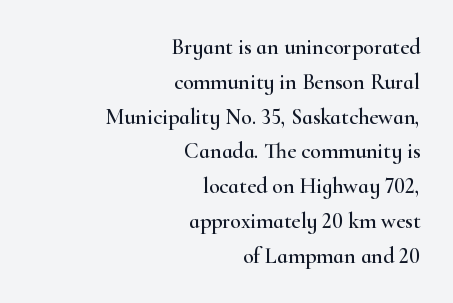
The image shows 22 px text type, upright; set right-aligned, normal line spacing (1.58x), normal letter spacing, not underlined.
